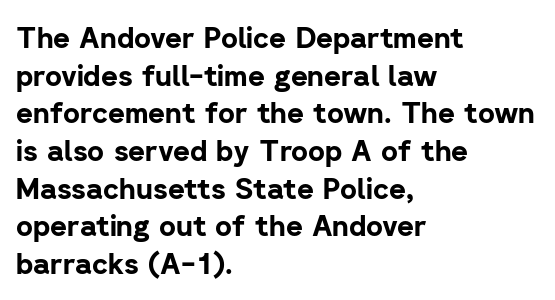
{"serif": "no", "italic": "no", "bold": "yes", "weight": "bold", "width": "normal", "stroke_contrast": "low", "x_height": "medium", "monospaced": "no", "underline": "no", "align": "left", "line_spacing": "normal", "line_spacing_ratio": 1.3, "letter_spacing": "normal", "letter_spacing_em": 0.0, "glyph_px": 29}
